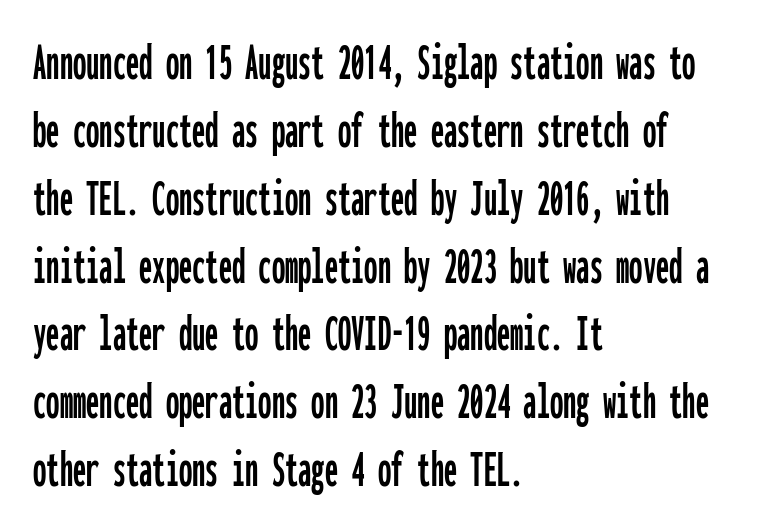
{"serif": "no", "italic": "no", "width": "condensed", "stroke_contrast": "low", "x_height": "medium", "monospaced": "yes", "underline": "no", "align": "left", "line_spacing": "normal", "line_spacing_ratio": 1.28, "letter_spacing": "normal", "letter_spacing_em": 0.0, "glyph_px": 53}
